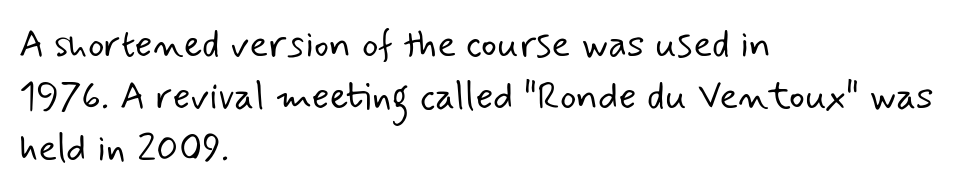
Q: Is the text bold? A: No.
Q: Is the typeface a serif or a sans-serif typeface? A: Sans-serif.
Q: Is the text underlined? A: No.
Q: How is the paragraph aligned? A: Left-aligned.
Q: Is the spacing between letters normal or unusually wide? A: Normal.
Q: Is the spacing between lines tight, normal or loose? A: Normal.
Q: Width (condensed, normal, or wide)? A: Normal.
Q: Stroke contrast? A: Low.
Q: x-height? A: Small.
Q: Monospaced? A: No.
